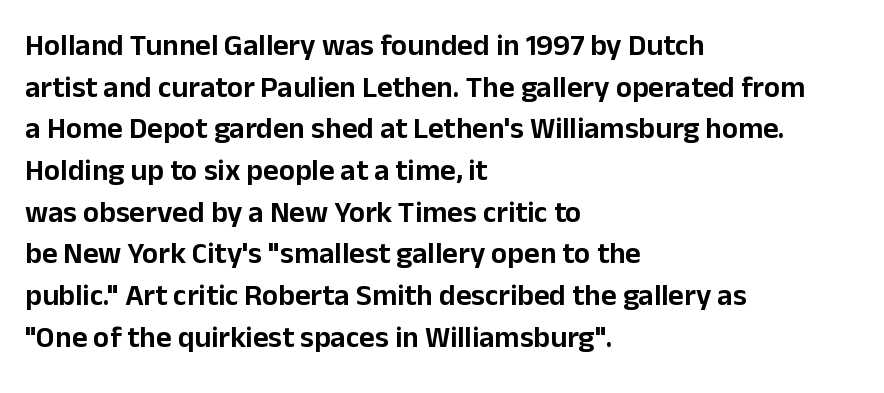
Q: Is the text italic (slanted)? A: No, it is upright.
Q: Is the typeface a serif or a sans-serif typeface? A: Sans-serif.
Q: Is the text underlined? A: No.
Q: How is the paragraph aligned? A: Left-aligned.
Q: Is the spacing between letters normal or unusually wide? A: Normal.
Q: Is the spacing between lines tight, normal or loose? A: Normal.
Q: Width (condensed, normal, or wide)? A: Normal.
Q: Stroke contrast? A: Low.
Q: x-height? A: Medium.
Q: Monospaced? A: No.
